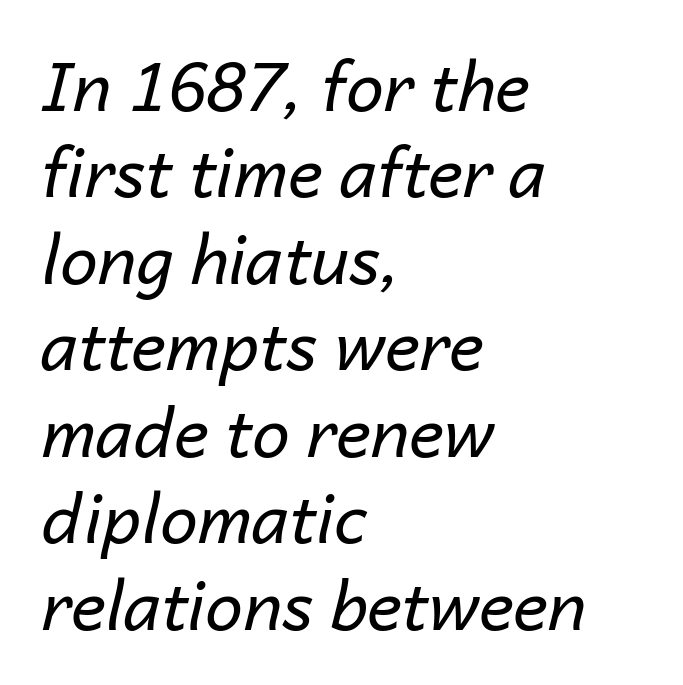
Q: Is the text bold? A: No.
Q: Is the text italic (slanted)? A: Yes, it leans right by about 14 degrees.
Q: Is the text underlined? A: No.
Q: How is the paragraph aligned? A: Left-aligned.
Q: Is the spacing between letters normal or unusually wide? A: Normal.
Q: Is the spacing between lines tight, normal or loose? A: Normal.
Q: Width (condensed, normal, or wide)? A: Normal.
Q: Stroke contrast? A: Low.
Q: x-height? A: Medium.
Q: Monospaced? A: No.
